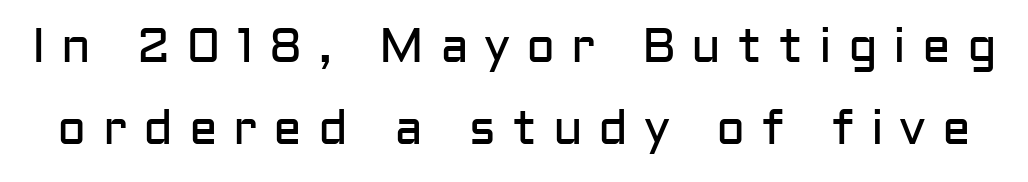
{"serif": "no", "italic": "no", "bold": "no", "weight": "regular", "width": "normal", "stroke_contrast": "low", "x_height": "medium", "monospaced": "no", "underline": "no", "line_spacing": "normal", "line_spacing_ratio": 1.7, "letter_spacing": "wide", "letter_spacing_em": 0.33, "glyph_px": 48}
